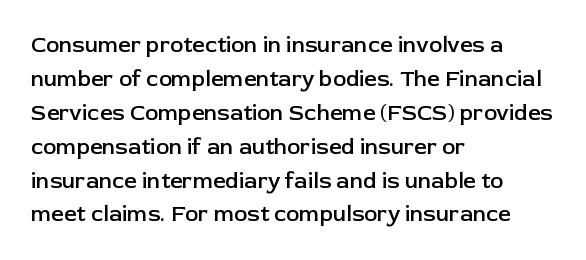
Notice how the stems are strictly vertical — no italics here. The passage shown has conventional tracking throughout. As a designer I'd log this as weight 600, semibold. Line beginnings align vertically; line endings do not.
